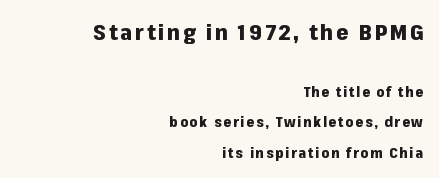
Q: Is the text bold? A: Yes.
Q: Is the text italic (slanted)? A: No, it is upright.
Q: Is the text underlined? A: No.
Q: How is the paragraph aligned? A: Right-aligned.
Q: Is the spacing between lines tight, normal or loose? A: Loose.
Q: Which block of text is set in a larger size, the first (top) or the second (bottom)? A: The first (top) one.
